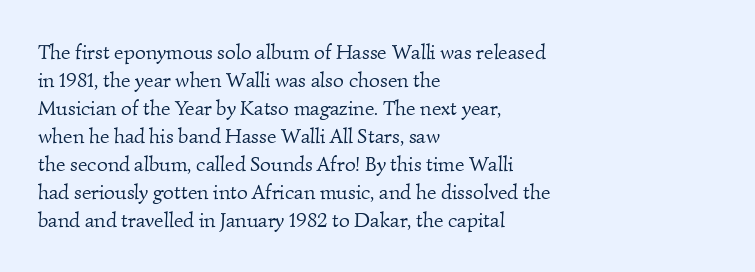
Q: Is the text bold? A: No.
Q: Is the text underlined? A: No.
Q: How is the paragraph aligned? A: Left-aligned.
Q: Is the spacing between letters normal or unusually wide? A: Normal.
Q: Is the spacing between lines tight, normal or loose? A: Normal.
